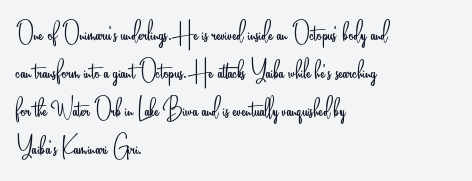
Is the block centered? No — it sits flush against the left margin. The line texture is even and compact thanks to regular tracking. Are there feet on the stems? There aren't — it's a sans.
